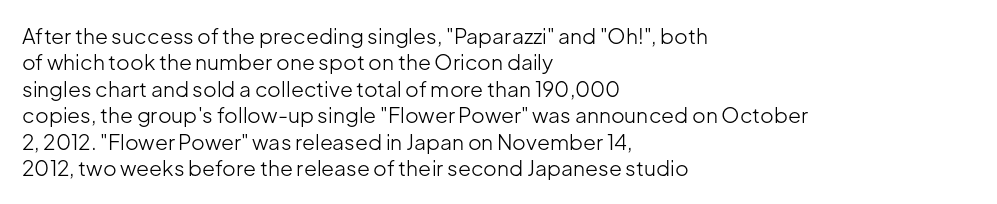
The image shows 21 px text type, upright; set left-aligned, normal line spacing (1.26x), normal letter spacing, not underlined.
